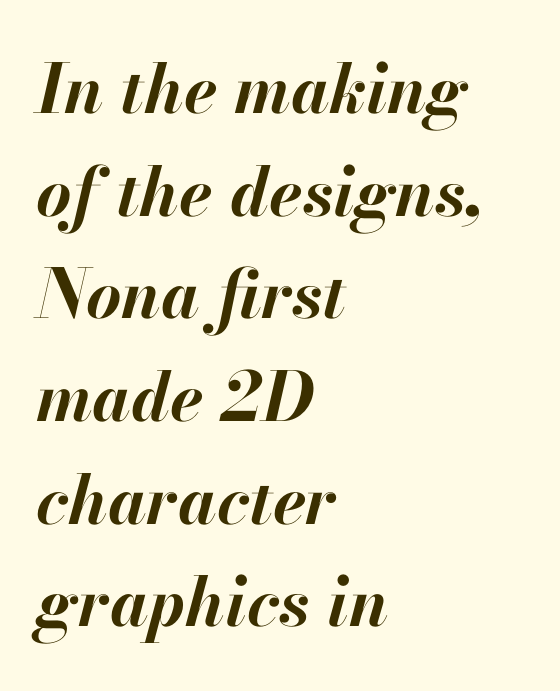
Q: Is the text bold? A: Yes.
Q: Is the text italic (slanted)? A: Yes, it leans right by about 13 degrees.
Q: Is the text underlined? A: No.
Q: How is the paragraph aligned? A: Left-aligned.
Q: Is the spacing between letters normal or unusually wide? A: Normal.
Q: Is the spacing between lines tight, normal or loose? A: Normal.
Q: Width (condensed, normal, or wide)? A: Normal.
Q: Stroke contrast? A: High.
Q: x-height? A: Small.
Q: Monospaced? A: No.
